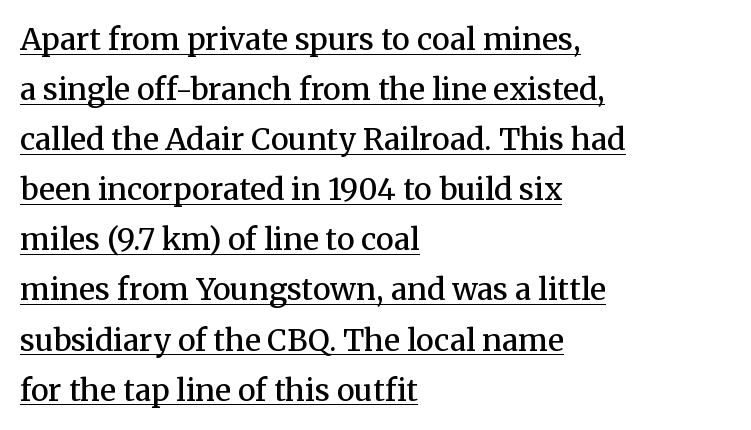
{"serif": "yes", "italic": "no", "bold": "semi", "weight": "semibold", "width": "normal", "stroke_contrast": "medium", "x_height": "medium", "monospaced": "no", "underline": "yes", "align": "left", "line_spacing": "normal", "line_spacing_ratio": 1.67, "letter_spacing": "normal", "letter_spacing_em": 0.0, "glyph_px": 30}
